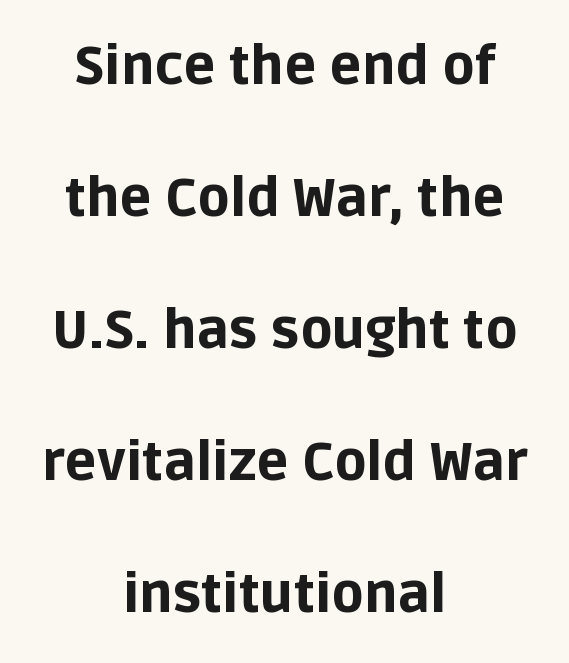
{"serif": "no", "italic": "no", "bold": "yes", "weight": "bold", "width": "normal", "stroke_contrast": "low", "x_height": "large", "monospaced": "no", "underline": "no", "align": "center", "line_spacing": "loose", "line_spacing_ratio": 2.49, "letter_spacing": "normal", "letter_spacing_em": 0.0, "glyph_px": 53}
